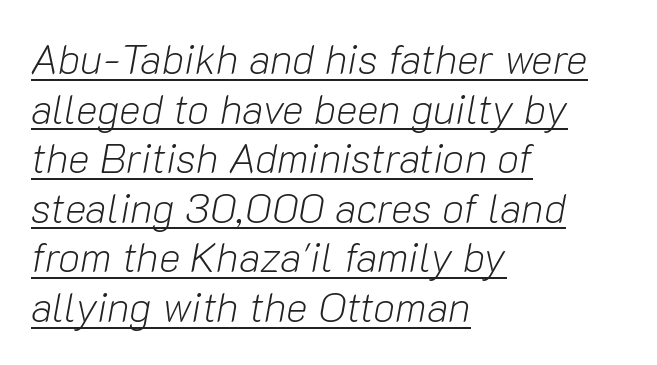
This sample has the flowing, uneven cadence of proportional lettering. Nothing unusual about the tracking: characters are spaced as the font intends. The weight would be labelled regular, book, light, or lighter still. Quick note: underline on. Does the copy run flush right? No — it runs flush left. Notice how the stems are inclined rather than vertical — that's the hallmark of italics.
